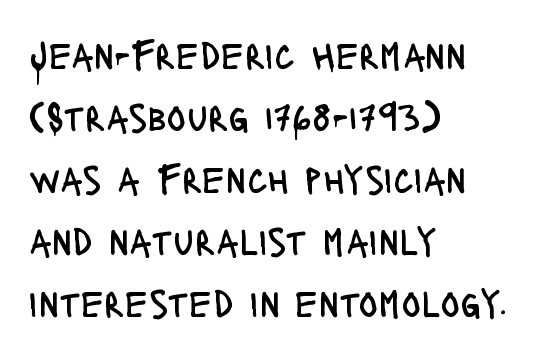
Interline gaps are of average width in this sample. Has an underline been added? It has not. Casual observation: everything's shoved over to the left. Caption: standard tracking, unaltered.
